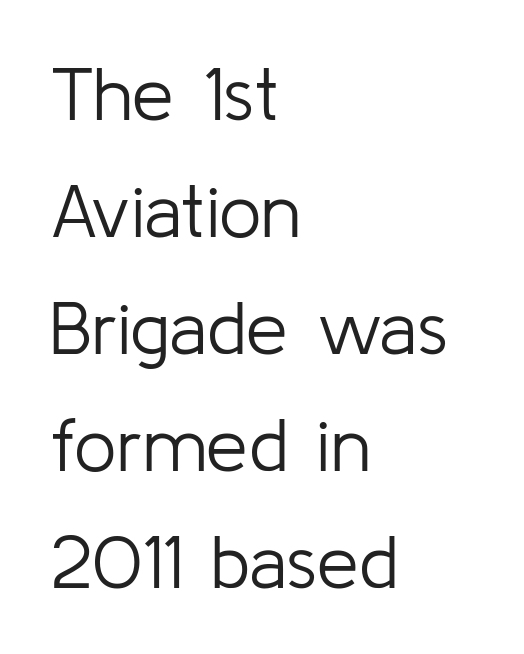
{"serif": "no", "italic": "no", "bold": "no", "weight": "light", "width": "normal", "stroke_contrast": "low", "x_height": "medium", "monospaced": "no", "underline": "no", "align": "left", "line_spacing": "normal", "line_spacing_ratio": 1.56, "letter_spacing": "normal", "letter_spacing_em": 0.0, "glyph_px": 75}
